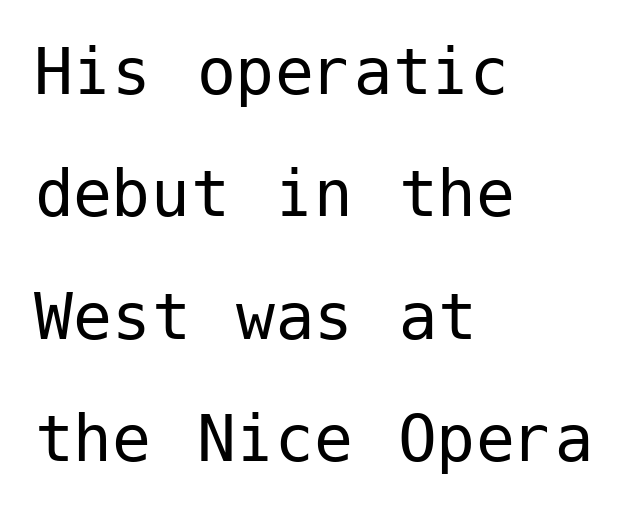
Underline: absent. Stems here are at most as thick as an everyday book face. This is the regular roman posture of the typeface. The text was rendered using a sans face with plain stroke endings. Inter-character spacing is left at the font's built-in metrics. Normally led — the rows are evenly, conventionally spaced.
